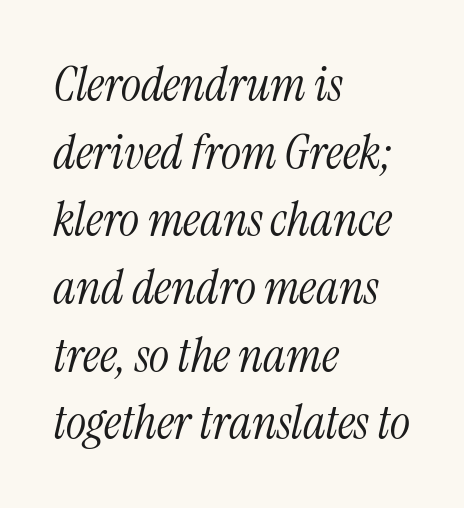
{"serif": "yes", "italic": "yes", "lean": "right", "slant_degrees": 13, "bold": "no", "weight": "light", "width": "condensed", "stroke_contrast": "medium", "x_height": "medium", "monospaced": "no", "underline": "no", "align": "left", "line_spacing": "normal", "line_spacing_ratio": 1.41, "letter_spacing": "normal", "letter_spacing_em": 0.0, "glyph_px": 48}
